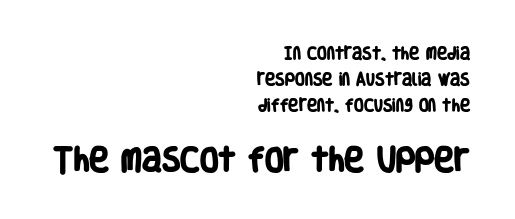
This rendering features lettering with no underline. Reading top to bottom, the characters get bigger at the block break. Each word holds together tightly as a unit, with standard inter-letter gaps. Layout note: lines flush right. Thick stems and heavy bowls — unmistakably bold.
